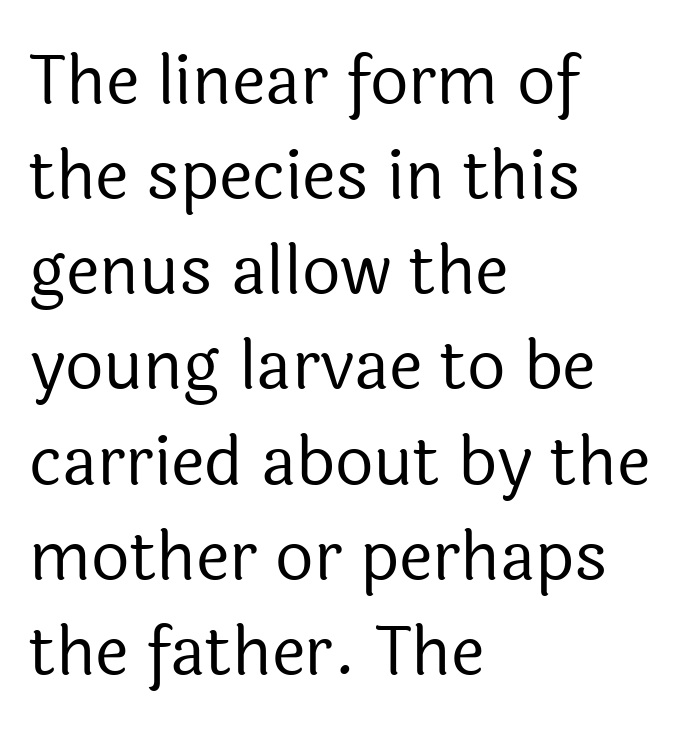
Q: Is the text bold? A: No.
Q: Is the text italic (slanted)? A: No, it is upright.
Q: Is the typeface a serif or a sans-serif typeface? A: Sans-serif.
Q: Is the text underlined? A: No.
Q: How is the paragraph aligned? A: Left-aligned.
Q: Is the spacing between letters normal or unusually wide? A: Normal.
Q: Is the spacing between lines tight, normal or loose? A: Normal.
Q: Width (condensed, normal, or wide)? A: Normal.
Q: x-height? A: Medium.
Q: Monospaced? A: No.
